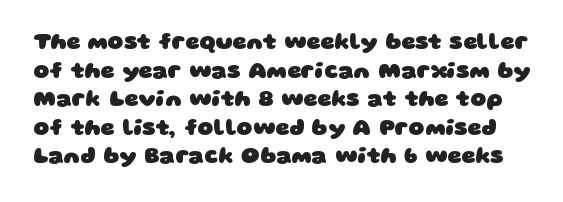
Is the type bold? Yes — the strokes are clearly thick and heavy. Leading matches the norm, producing a regular column. Anything drawn beneath the words? Only blank space. The line texture is even and compact thanks to regular tracking.
